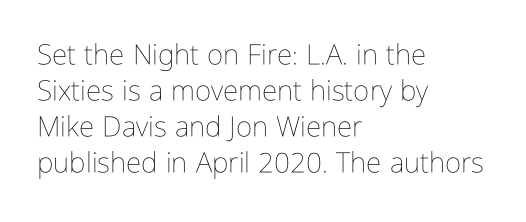
Q: Is the text bold? A: No.
Q: Is the text italic (slanted)? A: No, it is upright.
Q: Is the text underlined? A: No.
Q: How is the paragraph aligned? A: Left-aligned.
Q: Is the spacing between letters normal or unusually wide? A: Normal.
Q: Is the spacing between lines tight, normal or loose? A: Normal.
Q: Width (condensed, normal, or wide)? A: Condensed.
Q: Stroke contrast? A: Low.
Q: x-height? A: Medium.
Q: Monospaced? A: No.
